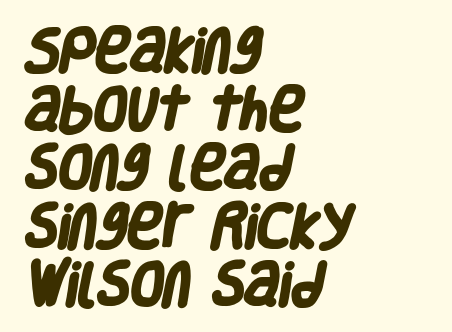
Q: Is the text bold? A: Yes.
Q: Is the typeface a serif or a sans-serif typeface? A: Sans-serif.
Q: Is the text underlined? A: No.
Q: How is the paragraph aligned? A: Left-aligned.
Q: Is the spacing between letters normal or unusually wide? A: Normal.
Q: Width (condensed, normal, or wide)? A: Condensed.
Q: Stroke contrast? A: Low.
Q: x-height? A: Large.
Q: Monospaced? A: No.
